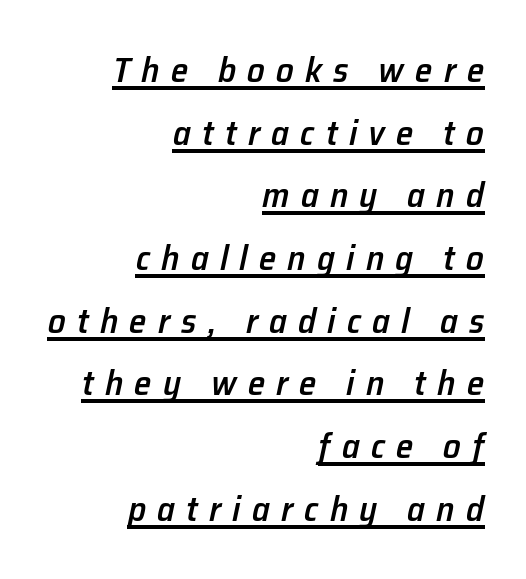
What stands out about the letter spacing? Its width — letters are far apart. Caption: semibold face, moderately heavy strokes. Italic: yes, the glyphs are oblique. Spacing verdict: proportional, widths tailored to each character.
